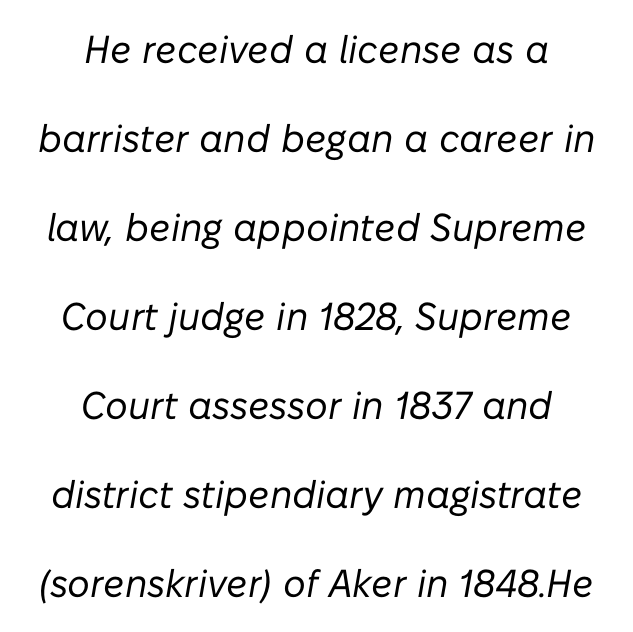
Q: Is the text bold? A: No.
Q: Is the text italic (slanted)? A: Yes, it leans right by about 10 degrees.
Q: Is the text underlined? A: No.
Q: How is the paragraph aligned? A: Centered.
Q: Is the spacing between letters normal or unusually wide? A: Normal.
Q: Is the spacing between lines tight, normal or loose? A: Loose.
Q: Width (condensed, normal, or wide)? A: Normal.
Q: Stroke contrast? A: Low.
Q: x-height? A: Medium.
Q: Monospaced? A: No.
